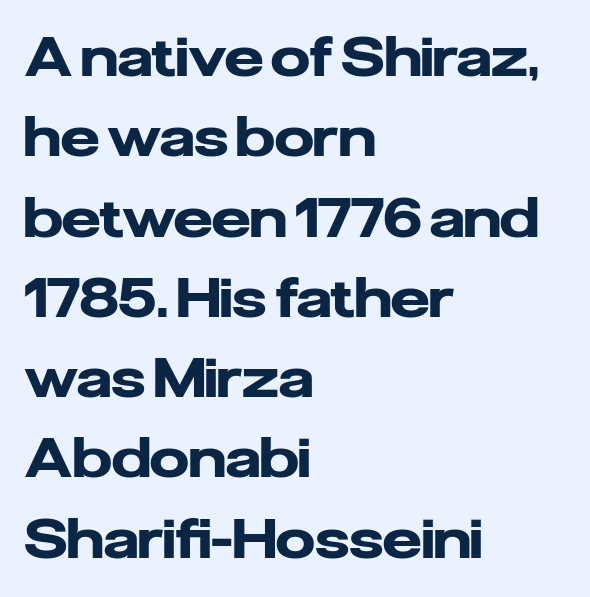
{"serif": "no", "italic": "no", "bold": "yes", "weight": "heavy", "width": "normal", "stroke_contrast": "low", "x_height": "medium", "monospaced": "no", "underline": "no", "align": "left", "line_spacing": "normal", "line_spacing_ratio": 1.46, "letter_spacing": "normal", "letter_spacing_em": 0.0, "glyph_px": 55}
